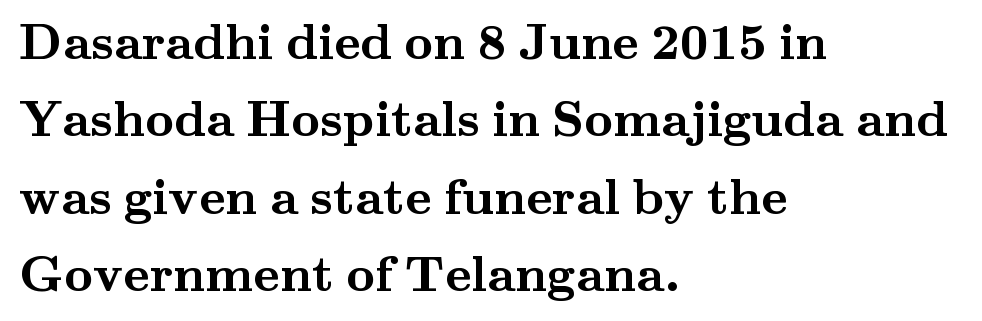
{"serif": "yes", "italic": "no", "bold": "yes", "weight": "semibold", "width": "wide", "stroke_contrast": "medium", "x_height": "small", "monospaced": "no", "underline": "no", "align": "left", "line_spacing": "normal", "line_spacing_ratio": 1.55, "letter_spacing": "normal", "letter_spacing_em": 0.0, "glyph_px": 50}
